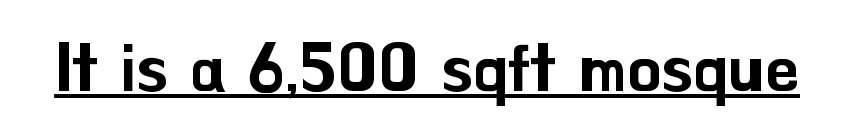
Do the characters align in a grid? No, the font is proportional. Like a heading marked for emphasis, these lines bear an underscore. The letters stand straight up with perfectly vertical stems. Type style note: lacks serifs. Caption: standard tracking, unaltered.
